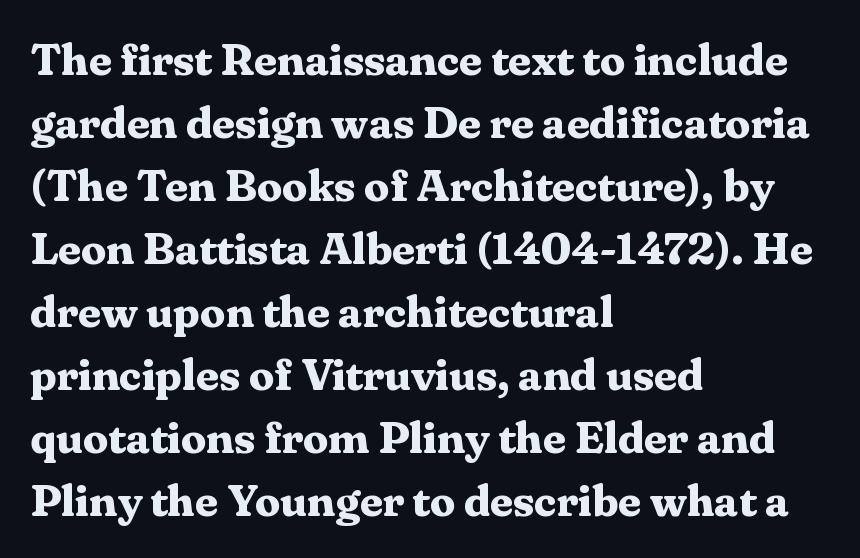
Q: Is the text bold? A: Yes.
Q: Is the text italic (slanted)? A: No, it is upright.
Q: Is the typeface a serif or a sans-serif typeface? A: Serif.
Q: Is the text underlined? A: No.
Q: How is the paragraph aligned? A: Left-aligned.
Q: Is the spacing between letters normal or unusually wide? A: Normal.
Q: Is the spacing between lines tight, normal or loose? A: Normal.
Q: Width (condensed, normal, or wide)? A: Normal.
Q: Stroke contrast? A: Medium.
Q: x-height? A: Medium.
Q: Monospaced? A: No.
